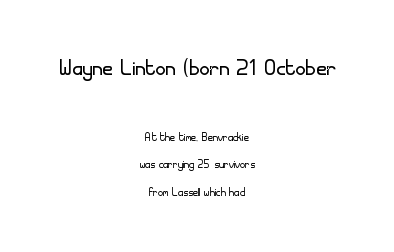
{"serif": "no", "italic": "no", "bold": "no", "weight": "light", "width": "normal", "stroke_contrast": "low", "x_height": "small", "monospaced": "no", "underline": "no", "align": "center", "line_spacing": "loose", "line_spacing_ratio": 1.95, "letter_spacing": "normal", "letter_spacing_em": 0.0, "larger_block": "first", "size_ratio": 2.0, "glyph_px": 28}
